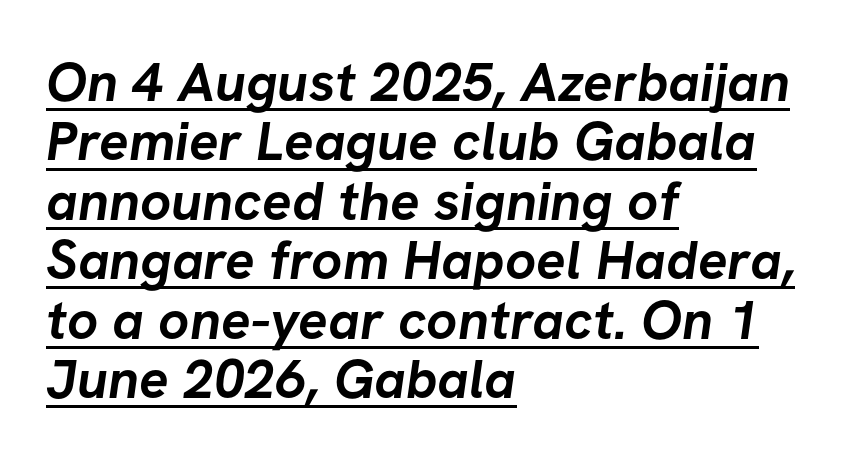
You could not count columns in this text — the font is proportionally spaced. Grotesque or geometric, the face here clearly has no serifs. Students, note that the glyphs here touch the page at normal intervals. Interline gaps are noticeably narrow in this sample.
